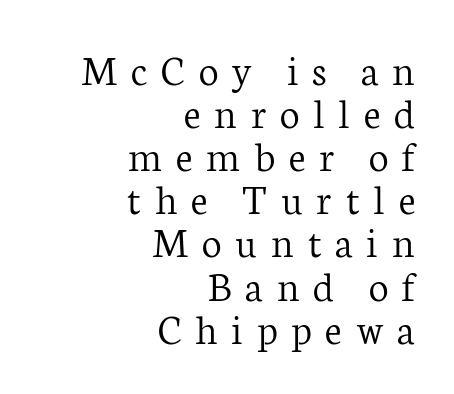
Do the characters align in a grid? No, the font is proportional. Italic? Not at all — the glyphs are vertical. The gaps between neighbouring characters are conspicuously large. Is the stroke heavy? The answer is a plain regular-or-lighter. Regarding leading, the lines here are crowded together. This rendering employs a face with finishing strokes, i.e., a serif.
